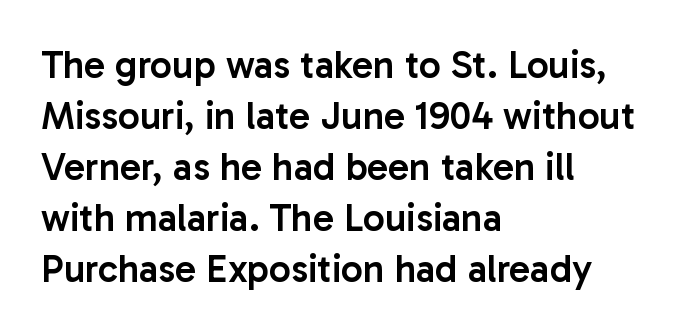
{"serif": "no", "italic": "no", "bold": "semi", "weight": "semibold", "width": "normal", "stroke_contrast": "low", "x_height": "medium", "monospaced": "no", "underline": "no", "align": "left", "line_spacing": "normal", "line_spacing_ratio": 1.31, "letter_spacing": "normal", "letter_spacing_em": 0.0, "glyph_px": 39}
